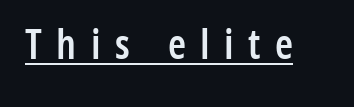
The horizontal fit of the characters is loose and conspicuously gappy. Rendered with straight, roman letterforms. A semibold gives these letters moderate extra thickness, short of bold. Is this a sans? Yes — the strokes have no serifs.
